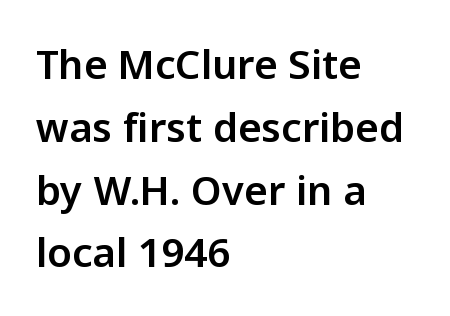
Q: Is the text italic (slanted)? A: No, it is upright.
Q: Is the typeface a serif or a sans-serif typeface? A: Sans-serif.
Q: Is the text underlined? A: No.
Q: How is the paragraph aligned? A: Left-aligned.
Q: Is the spacing between letters normal or unusually wide? A: Normal.
Q: Is the spacing between lines tight, normal or loose? A: Normal.
Q: Width (condensed, normal, or wide)? A: Normal.
Q: Stroke contrast? A: Low.
Q: x-height? A: Medium.
Q: Monospaced? A: No.
